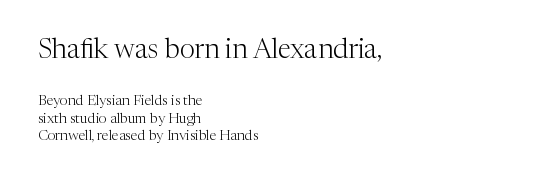
Q: Is the text bold? A: No.
Q: Is the text italic (slanted)? A: No, it is upright.
Q: Is the text underlined? A: No.
Q: How is the paragraph aligned? A: Left-aligned.
Q: Is the spacing between letters normal or unusually wide? A: Normal.
Q: Is the spacing between lines tight, normal or loose? A: Normal.
Q: Which block of text is set in a larger size, the first (top) or the second (bottom)? A: The first (top) one.
